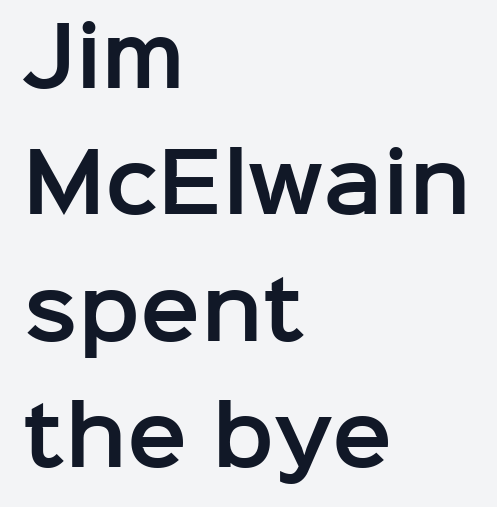
The image shows 80 px sans-serif type, upright; set left-aligned, normal line spacing (1.58x), normal letter spacing, not underlined; low stroke contrast and a medium x-height.
